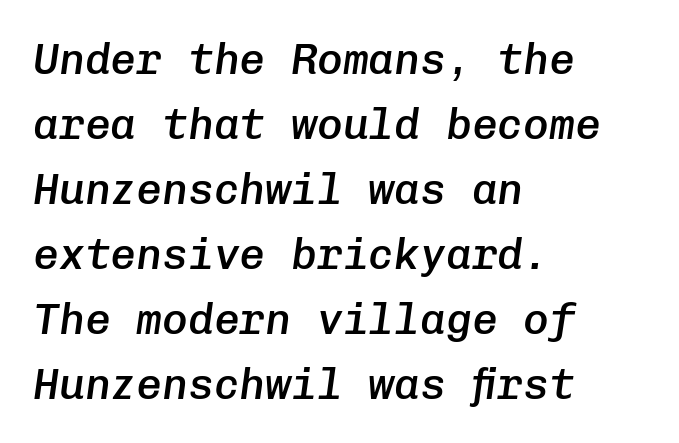
The image shows 43 px semibold type, italic (leaning right), monospaced; set left-aligned, normal line spacing (1.51x), normal letter spacing, not underlined; low stroke contrast and a medium x-height.
